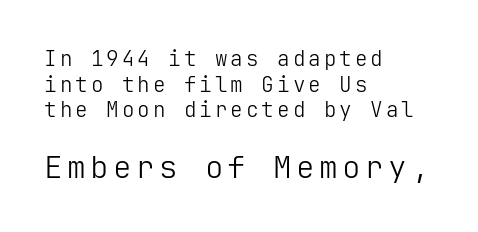
The image shows 31 px light sans-serif type, upright; set left-aligned, line spacing 1.22x, not underlined; the second (bottom) block is 1.48x larger; low stroke contrast and a medium x-height.
